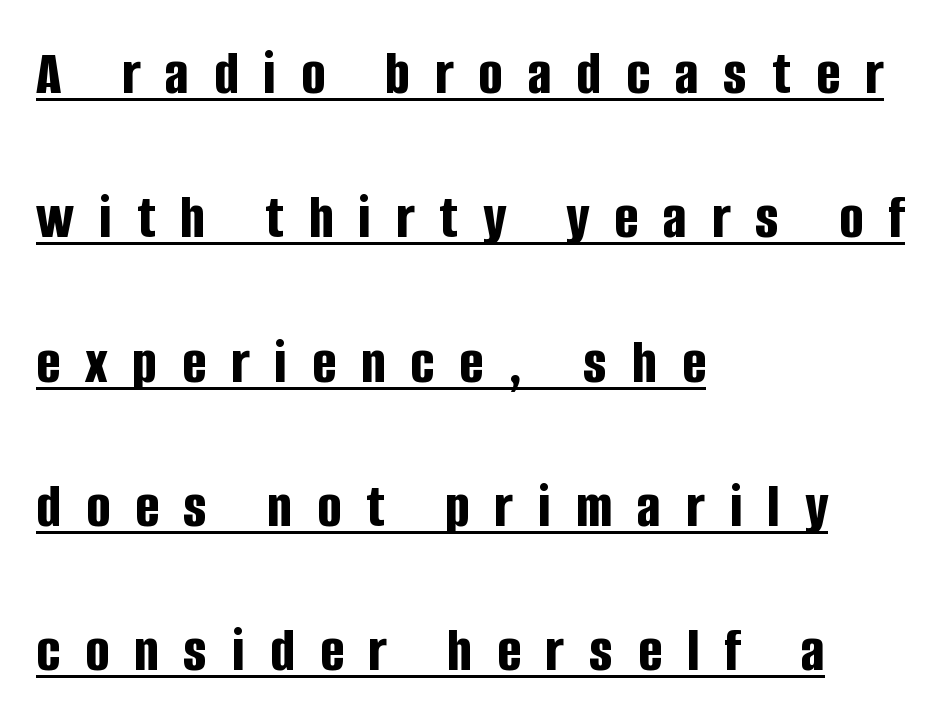
{"serif": "no", "italic": "no", "bold": "yes", "weight": "bold", "width": "condensed", "stroke_contrast": "low", "x_height": "large", "monospaced": "no", "underline": "yes", "align": "left", "line_spacing": "loose", "line_spacing_ratio": 2.29, "letter_spacing": "wide", "letter_spacing_em": 0.4, "glyph_px": 63}
